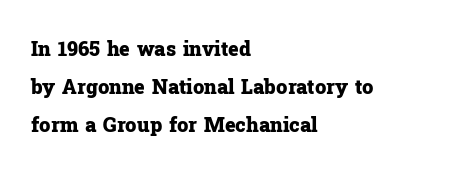
These lines are set flush left with a ragged right edge. The strip under each line holds only bare page. This rendering leaves character spacing at its baseline value. Is there any slant? The stems are plumb. How heavy is the stroke? Heavy — this is a bold.
